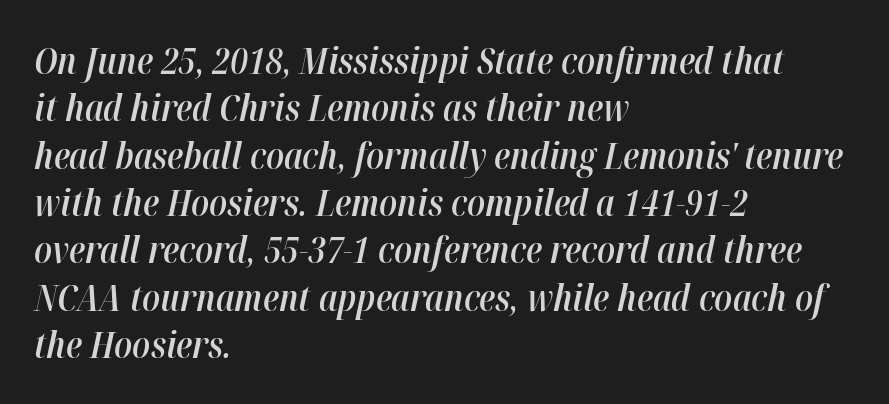
{"italic": "yes", "lean": "right", "slant_degrees": 12, "bold": "semi", "weight": "semibold", "width": "condensed", "stroke_contrast": "high", "x_height": "medium", "monospaced": "no", "underline": "no", "align": "left", "line_spacing": "normal", "line_spacing_ratio": 1.28, "letter_spacing": "normal", "letter_spacing_em": 0.0, "glyph_px": 37}
